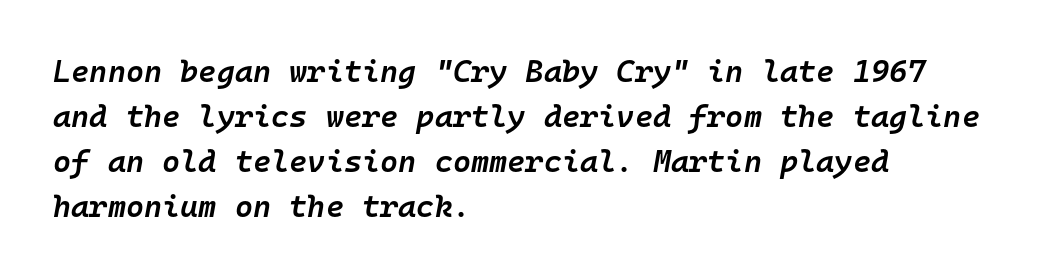
Q: Is the text bold? A: Semi-bold.
Q: Is the text italic (slanted)? A: Yes, it leans right by about 10 degrees.
Q: Is the text underlined? A: No.
Q: How is the paragraph aligned? A: Left-aligned.
Q: Is the spacing between letters normal or unusually wide? A: Normal.
Q: Is the spacing between lines tight, normal or loose? A: Normal.
Q: Width (condensed, normal, or wide)? A: Normal.
Q: Stroke contrast? A: Low.
Q: x-height? A: Medium.
Q: Monospaced? A: Yes.
